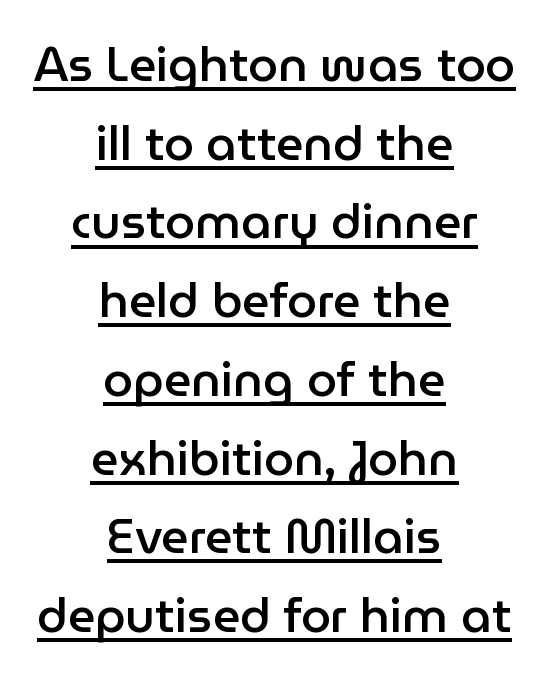
The image shows 48 px semibold sans-serif type, upright; set centered, normal line spacing (1.64x), normal letter spacing, underlined; low stroke contrast and a medium x-height.
